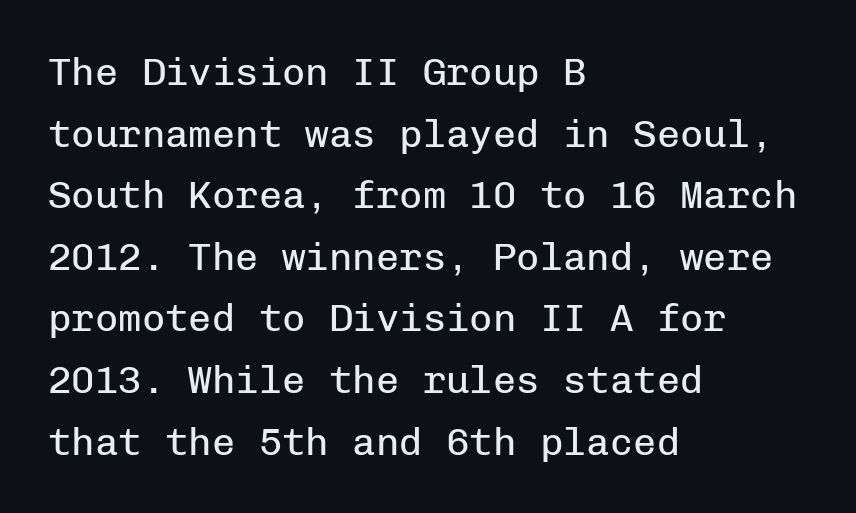
{"serif": "no", "italic": "no", "bold": "no", "weight": "regular", "width": "normal", "stroke_contrast": "low", "x_height": "medium", "monospaced": "yes", "underline": "no", "align": "left", "line_spacing": "normal", "line_spacing_ratio": 1.58, "letter_spacing": "normal", "letter_spacing_em": 0.0, "glyph_px": 39}
